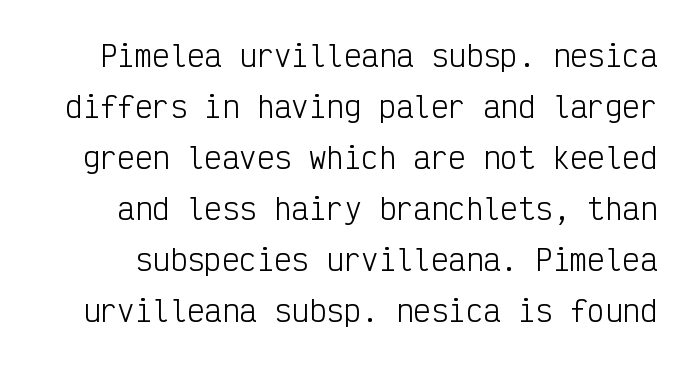
{"serif": "no", "italic": "no", "bold": "no", "weight": "light", "width": "condensed", "stroke_contrast": "low", "x_height": "medium", "monospaced": "yes", "underline": "no", "line_spacing_ratio": 1.76, "letter_spacing": "normal", "letter_spacing_em": 0.0, "glyph_px": 29}
